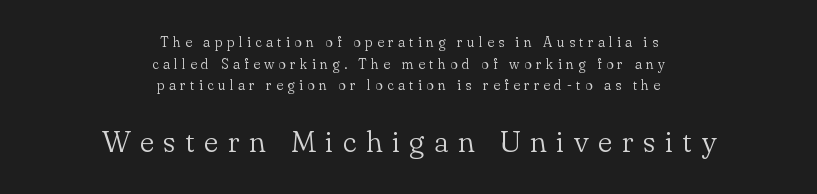
{"serif": "yes", "italic": "no", "bold": "no", "weight": "light", "width": "normal", "stroke_contrast": "low", "x_height": "small", "monospaced": "no", "underline": "no", "align": "center", "line_spacing": "normal", "line_spacing_ratio": 1.55, "letter_spacing": "wide", "letter_spacing_em": 0.32, "larger_block": "second", "size_ratio": 2.14, "glyph_px": 30}
